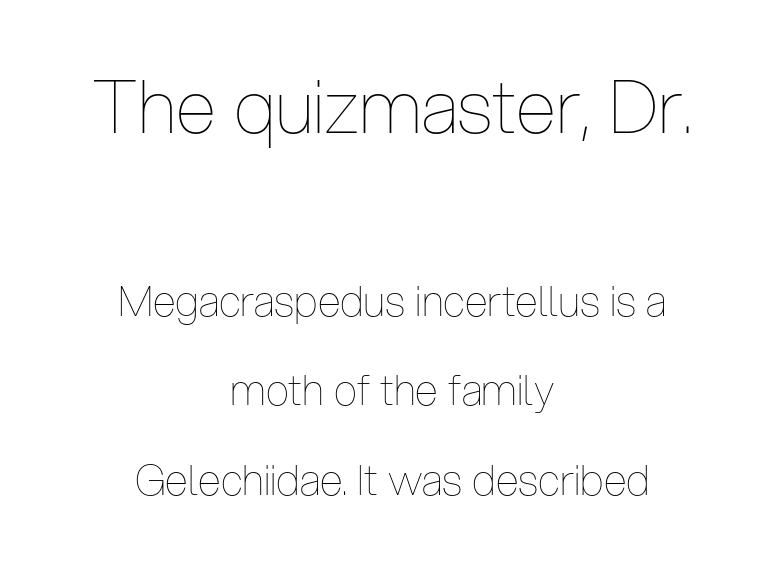
Q: Is the text bold? A: No.
Q: Is the text italic (slanted)? A: No, it is upright.
Q: Is the text underlined? A: No.
Q: How is the paragraph aligned? A: Centered.
Q: Is the spacing between letters normal or unusually wide? A: Normal.
Q: Is the spacing between lines tight, normal or loose? A: Loose.
Q: Which block of text is set in a larger size, the first (top) or the second (bottom)? A: The first (top) one.
Q: Width (condensed, normal, or wide)? A: Condensed.
Q: Stroke contrast? A: Low.
Q: x-height? A: Medium.
Q: Monospaced? A: No.
